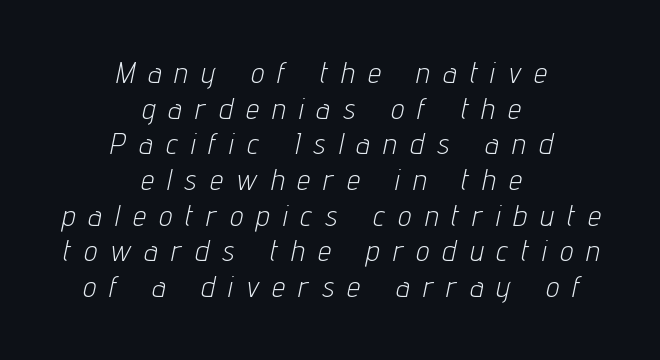
Q: Is the text bold? A: No.
Q: Is the text italic (slanted)? A: Yes, it leans right by about 12 degrees.
Q: Is the text underlined? A: No.
Q: How is the paragraph aligned? A: Centered.
Q: Is the spacing between letters normal or unusually wide? A: Unusually wide.
Q: Width (condensed, normal, or wide)? A: Condensed.
Q: Stroke contrast? A: Low.
Q: x-height? A: Medium.
Q: Monospaced? A: No.
